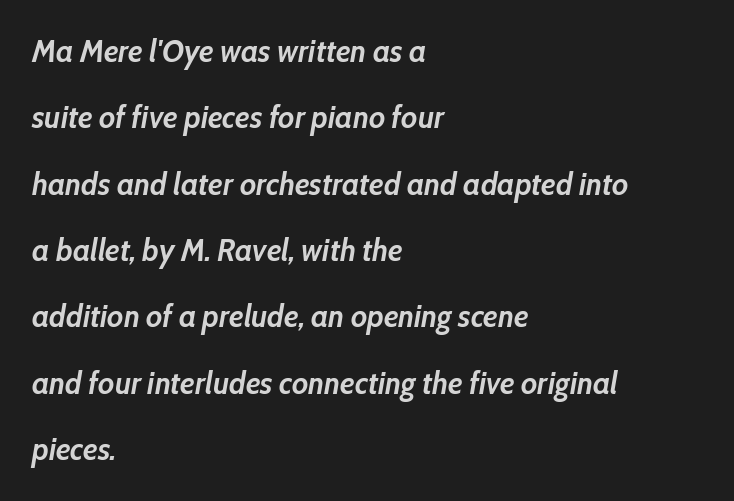
Q: Is the text bold? A: Yes.
Q: Is the text italic (slanted)? A: Yes, it leans right by about 10 degrees.
Q: Is the text underlined? A: No.
Q: How is the paragraph aligned? A: Left-aligned.
Q: Is the spacing between letters normal or unusually wide? A: Normal.
Q: Is the spacing between lines tight, normal or loose? A: Loose.
Q: Width (condensed, normal, or wide)? A: Normal.
Q: Stroke contrast? A: Low.
Q: x-height? A: Medium.
Q: Monospaced? A: No.
